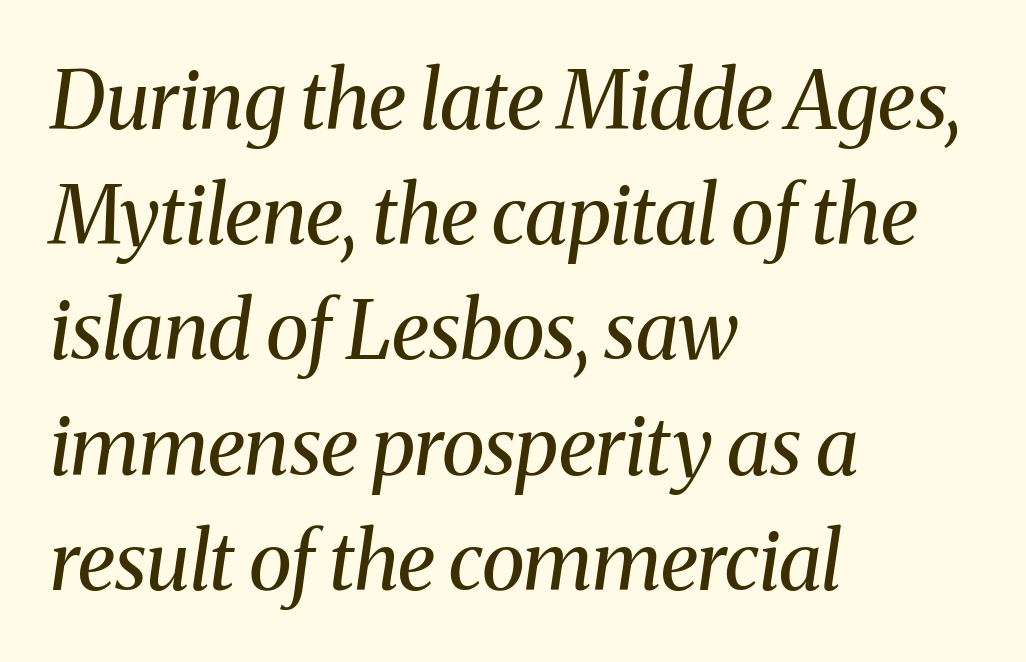
Q: Is the text bold? A: No.
Q: Is the text italic (slanted)? A: Yes, it leans right by about 8 degrees.
Q: Is the typeface a serif or a sans-serif typeface? A: Serif.
Q: Is the text underlined? A: No.
Q: How is the paragraph aligned? A: Left-aligned.
Q: Is the spacing between letters normal or unusually wide? A: Normal.
Q: Is the spacing between lines tight, normal or loose? A: Normal.
Q: Width (condensed, normal, or wide)? A: Normal.
Q: Stroke contrast? A: Medium.
Q: x-height? A: Medium.
Q: Monospaced? A: No.
